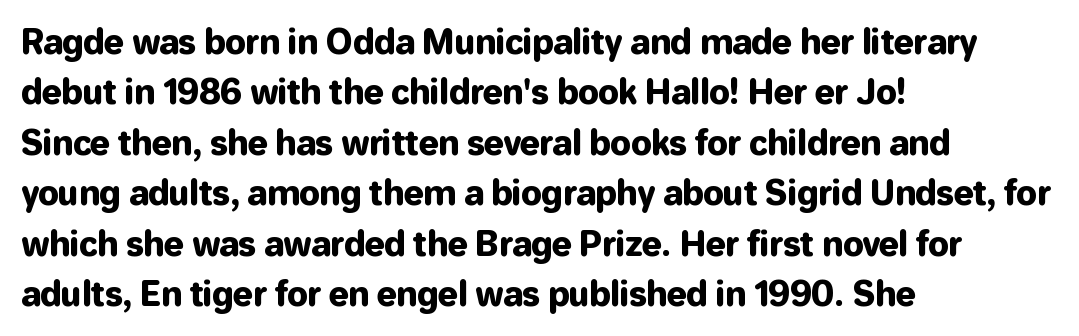
Q: Is the text italic (slanted)? A: No, it is upright.
Q: Is the typeface a serif or a sans-serif typeface? A: Sans-serif.
Q: Is the text underlined? A: No.
Q: How is the paragraph aligned? A: Left-aligned.
Q: Is the spacing between letters normal or unusually wide? A: Normal.
Q: Is the spacing between lines tight, normal or loose? A: Normal.
Q: Width (condensed, normal, or wide)? A: Normal.
Q: Stroke contrast? A: Low.
Q: x-height? A: Medium.
Q: Monospaced? A: No.
